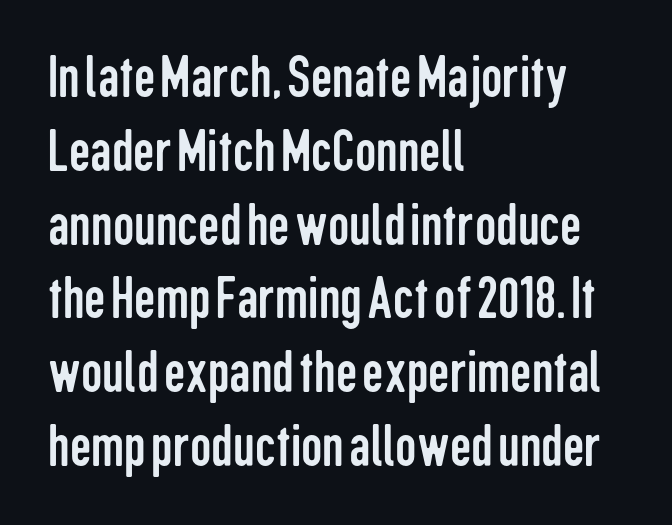
{"serif": "no", "italic": "no", "bold": "no", "weight": "regular", "width": "condensed", "stroke_contrast": "low", "x_height": "medium", "monospaced": "no", "underline": "no", "align": "left", "line_spacing_ratio": 1.23, "letter_spacing": "normal", "letter_spacing_em": 0.0, "glyph_px": 60}
